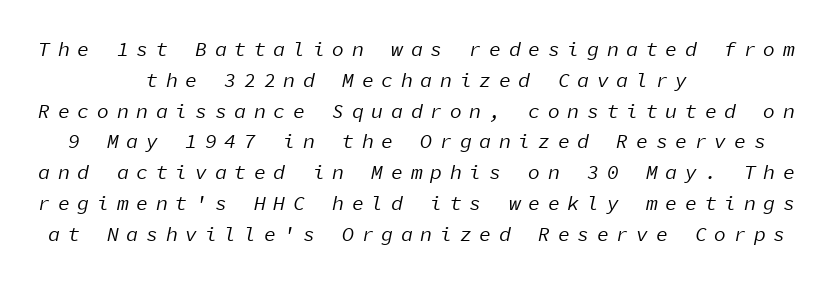
The area under the type is left untouched. The paragraph has two soft edges and a firm central axis. The letters are spread apart with noticeably loose tracking. Summary of weight: not heavy and not bold.
